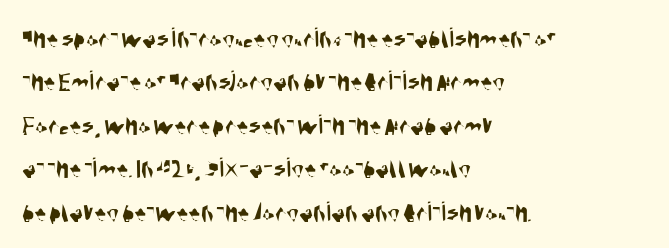
Q: Is the typeface a serif or a sans-serif typeface? A: Sans-serif.
Q: Is the text underlined? A: No.
Q: How is the paragraph aligned? A: Left-aligned.
Q: Is the spacing between letters normal or unusually wide? A: Normal.
Q: Is the spacing between lines tight, normal or loose? A: Normal.
Q: Width (condensed, normal, or wide)? A: Condensed.
Q: Stroke contrast? A: Medium.
Q: x-height? A: Large.
Q: Monospaced? A: No.
